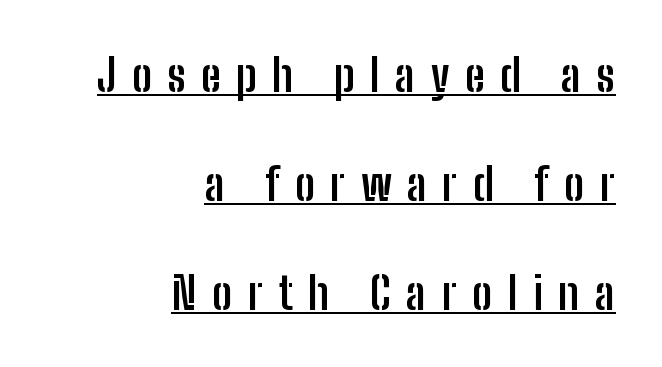
Q: Is the text bold? A: Yes.
Q: Is the text italic (slanted)? A: No, it is upright.
Q: Is the typeface a serif or a sans-serif typeface? A: Sans-serif.
Q: Is the text underlined? A: Yes.
Q: How is the paragraph aligned? A: Right-aligned.
Q: Is the spacing between letters normal or unusually wide? A: Unusually wide.
Q: Is the spacing between lines tight, normal or loose? A: Loose.
Q: Width (condensed, normal, or wide)? A: Condensed.
Q: Stroke contrast? A: Low.
Q: x-height? A: Medium.
Q: Monospaced? A: No.
